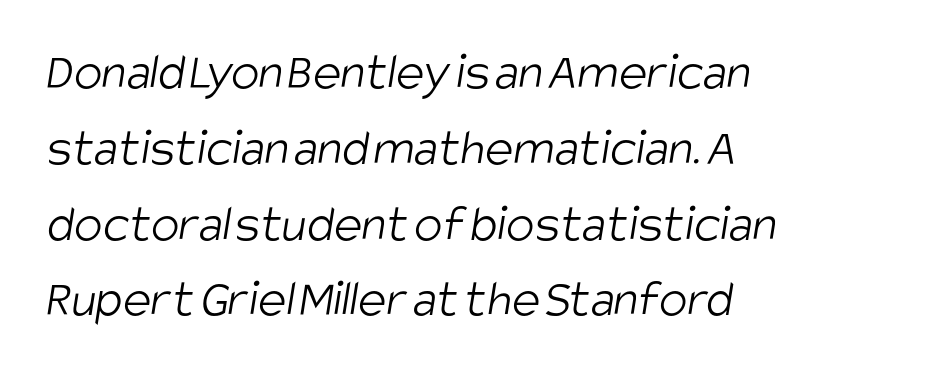
{"serif": "no", "bold": "no", "weight": "light", "width": "condensed", "stroke_contrast": "low", "x_height": "large", "monospaced": "no", "underline": "no", "align": "left", "line_spacing": "normal", "line_spacing_ratio": 1.43, "letter_spacing": "normal", "letter_spacing_em": 0.0, "glyph_px": 53}
